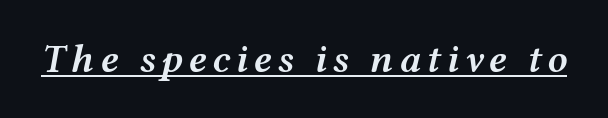
{"italic": "yes", "lean": "right", "slant_degrees": 12, "bold": "semi", "weight": "semibold", "width": "wide", "stroke_contrast": "medium", "x_height": "medium", "monospaced": "no", "underline": "yes", "glyph_px": 40}
